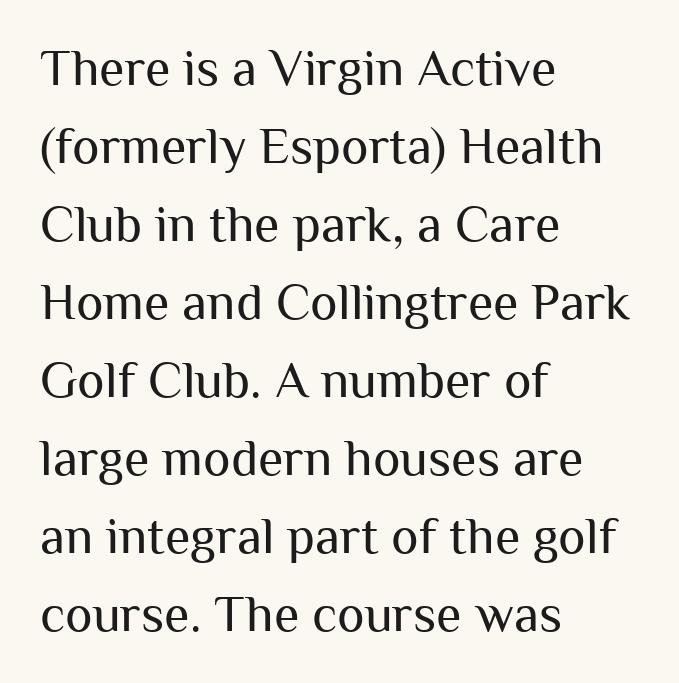
The image shows 52 px regular-weight sans-serif type, upright; set left-aligned, normal line spacing (1.5x), normal letter spacing, not underlined; medium stroke contrast and a medium x-height.
